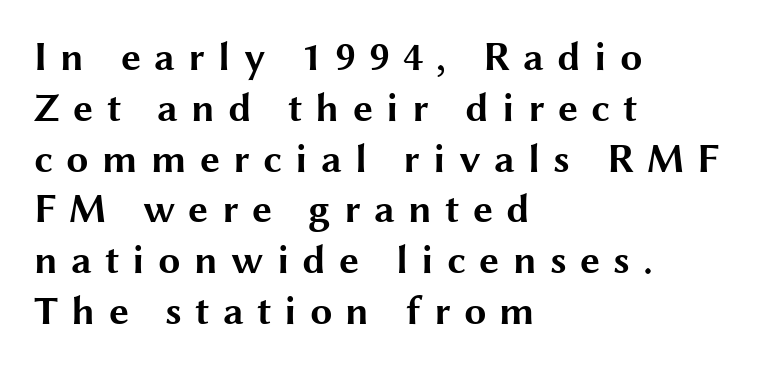
{"serif": "no", "italic": "no", "bold": "yes", "weight": "bold", "width": "wide", "stroke_contrast": "medium", "x_height": "medium", "monospaced": "no", "underline": "no", "align": "left", "line_spacing": "normal", "line_spacing_ratio": 1.27, "letter_spacing": "wide", "letter_spacing_em": 0.33, "glyph_px": 40}
